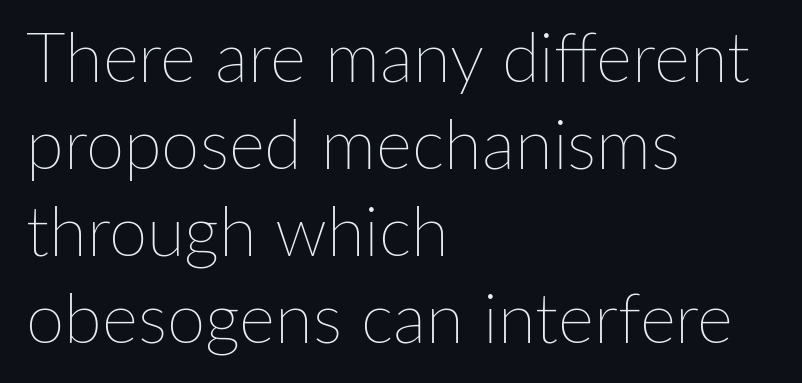
Q: Is the text bold? A: No.
Q: Is the text italic (slanted)? A: No, it is upright.
Q: Is the text underlined? A: No.
Q: How is the paragraph aligned? A: Left-aligned.
Q: Is the spacing between letters normal or unusually wide? A: Normal.
Q: Is the spacing between lines tight, normal or loose? A: Normal.
Q: Width (condensed, normal, or wide)? A: Normal.
Q: Stroke contrast? A: Low.
Q: x-height? A: Medium.
Q: Monospaced? A: No.
